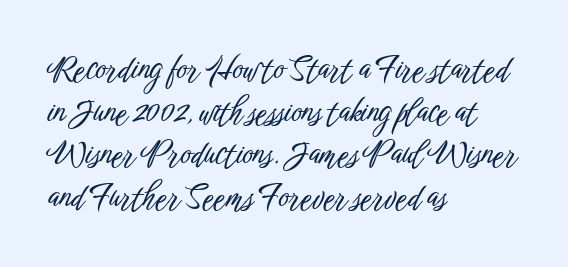
The image shows 32 px condensed sans-serif type; set left-aligned, normal line spacing (1.33x), normal letter spacing, not underlined; low stroke contrast and a medium x-height.
